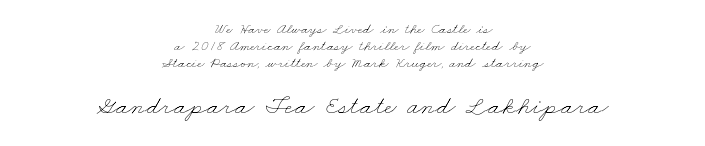
The image shows 27 px text type; set centered, tight line spacing (1.12x), normal letter spacing, not underlined; the second (bottom) block is 1.8x larger.
